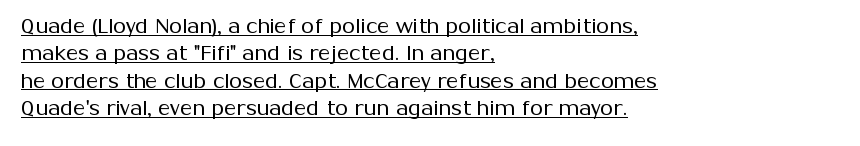
The passage shown is not bold in any degree. Typeset ragged right — the left edge is the straight one. Underlining? Definitely there. The face used here is rendered with its standard letterfit.
